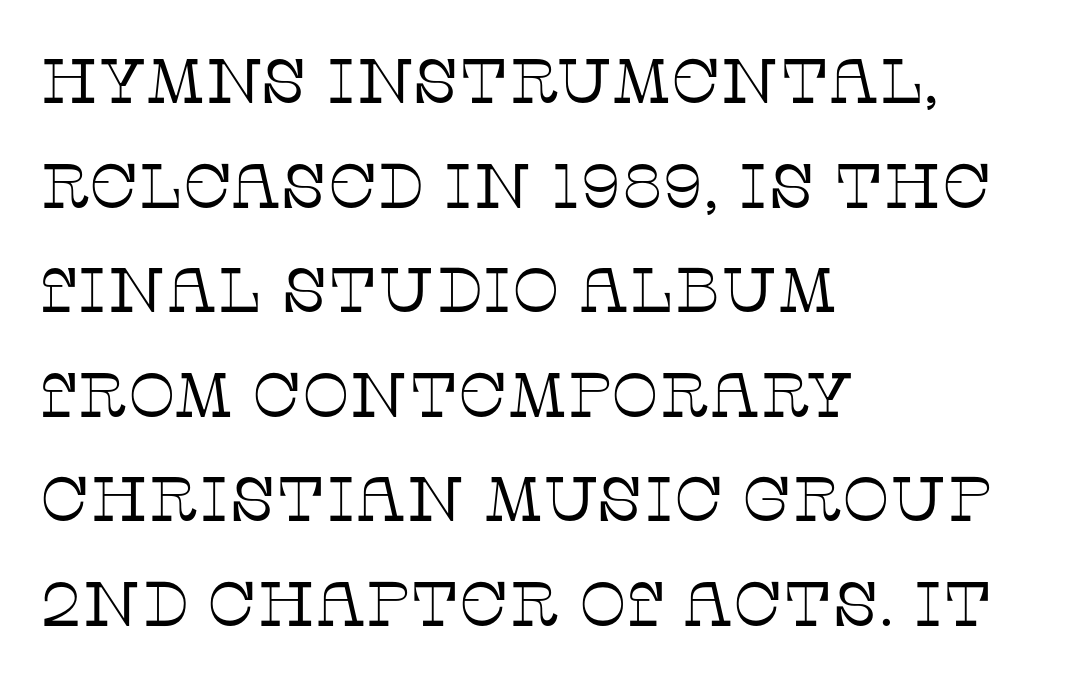
The image shows 63 px thin serif type, upright; set left-aligned, normal line spacing (1.66x), normal letter spacing, not underlined; low stroke contrast and a large x-height.
